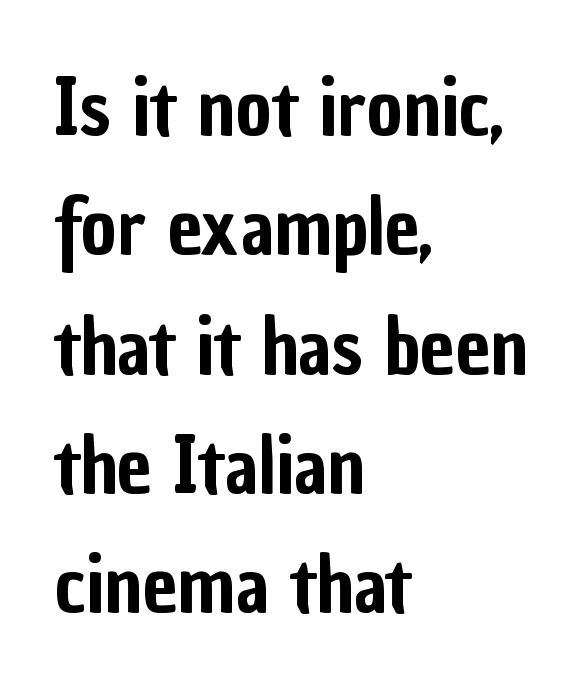
The image shows 78 px condensed sans-serif type, upright; set left-aligned, normal line spacing (1.53x), normal letter spacing, not underlined; low stroke contrast and a medium x-height.
